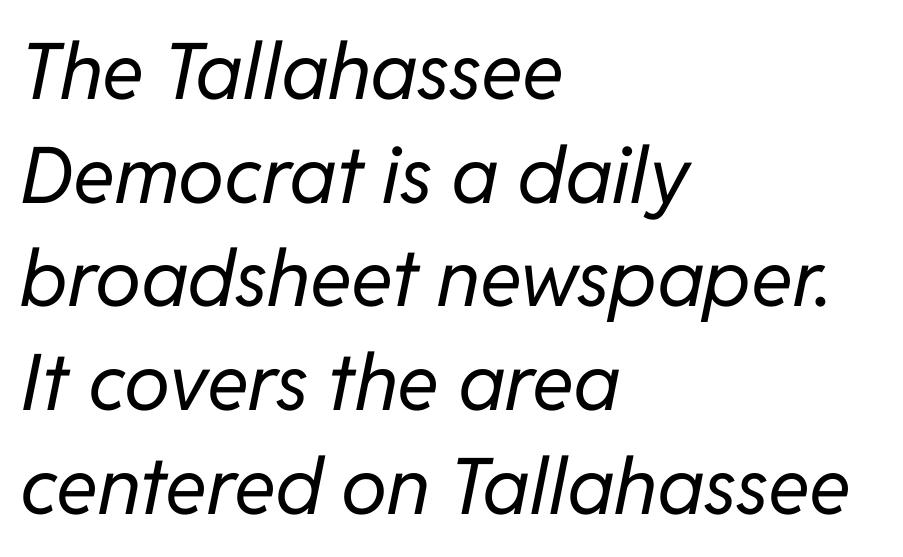
The typography opts for an oblique posture over an upright one. The passage is arranged the way most books set body copy — flush left. The baseline area is clear. The block of text has a typical density, with ordinary space between rows.
